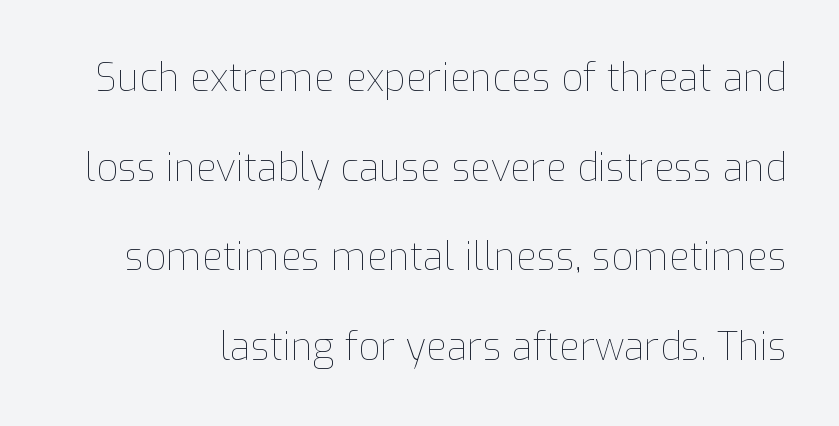
Q: Is the text bold? A: No.
Q: Is the text italic (slanted)? A: No, it is upright.
Q: Is the text underlined? A: No.
Q: Is the spacing between letters normal or unusually wide? A: Normal.
Q: Is the spacing between lines tight, normal or loose? A: Loose.
Q: Width (condensed, normal, or wide)? A: Normal.
Q: Stroke contrast? A: Low.
Q: x-height? A: Medium.
Q: Monospaced? A: No.
